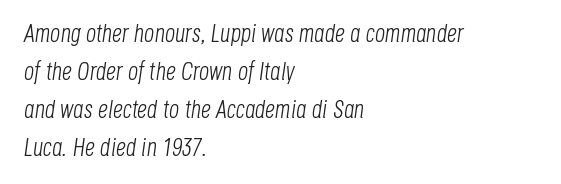
{"italic": "yes", "lean": "right", "slant_degrees": 8, "bold": "no", "underline": "no", "align": "left", "line_spacing": "normal", "line_spacing_ratio": 1.52, "letter_spacing": "normal", "letter_spacing_em": 0.0, "glyph_px": 25}
